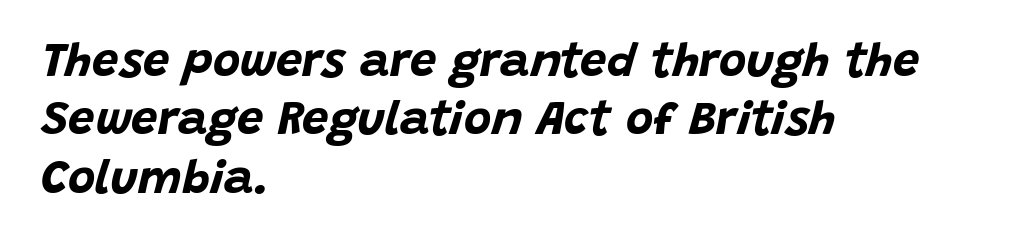
This rendering leaves character spacing at its baseline value. Where is the straight margin? On the left. In terms of weight, the rendering is a true, heavy bold. The passage shown is not underscored anywhere. Here the designer chose a conventional face with non-uniform glyph widths.
